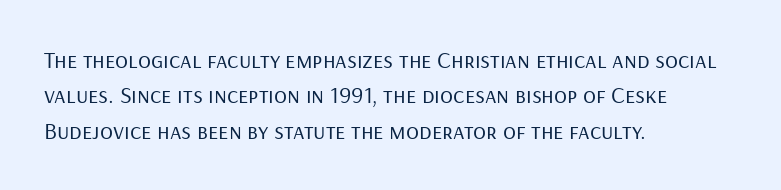
{"italic": "no", "bold": "no", "underline": "no", "align": "left", "line_spacing": "normal", "line_spacing_ratio": 1.47, "letter_spacing": "normal", "letter_spacing_em": 0.0, "glyph_px": 24}
